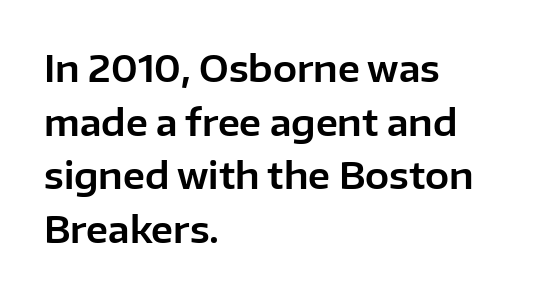
The image shows 36 px sans-serif type, upright; set left-aligned, normal line spacing (1.49x), normal letter spacing, not underlined; low stroke contrast and a medium x-height.
